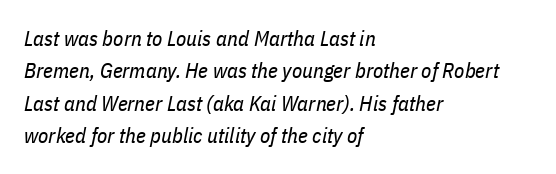
Between one letter and the next there's only the usual sliver of space. The letters are slanted; this is an italic face. Vertically, the passage feels balanced, rows spaced as you'd expect. The passage is arranged the way most books set body copy — flush left. Vertical stems look standard width or narrower in stroke.
